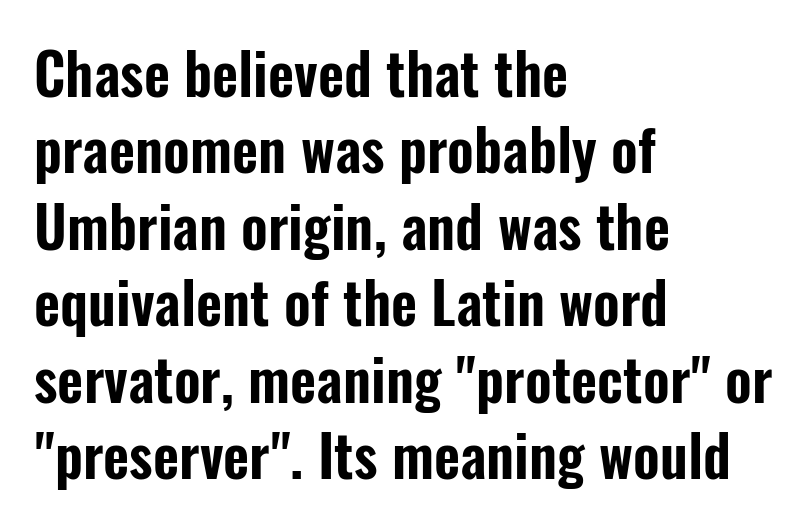
{"serif": "no", "italic": "no", "width": "condensed", "stroke_contrast": "low", "x_height": "medium", "monospaced": "no", "underline": "no", "align": "left", "line_spacing": "normal", "line_spacing_ratio": 1.34, "letter_spacing": "normal", "letter_spacing_em": 0.0, "glyph_px": 57}
